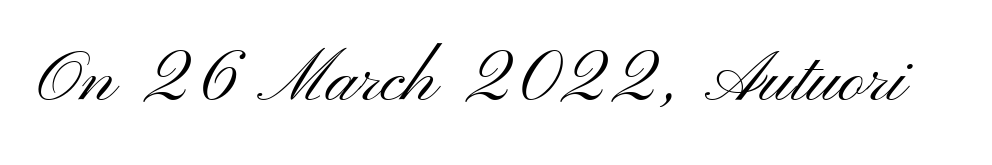
The image shows 72 px light, wide sans-serif type; set normal letter spacing, not underlined; medium stroke contrast and a small x-height.
